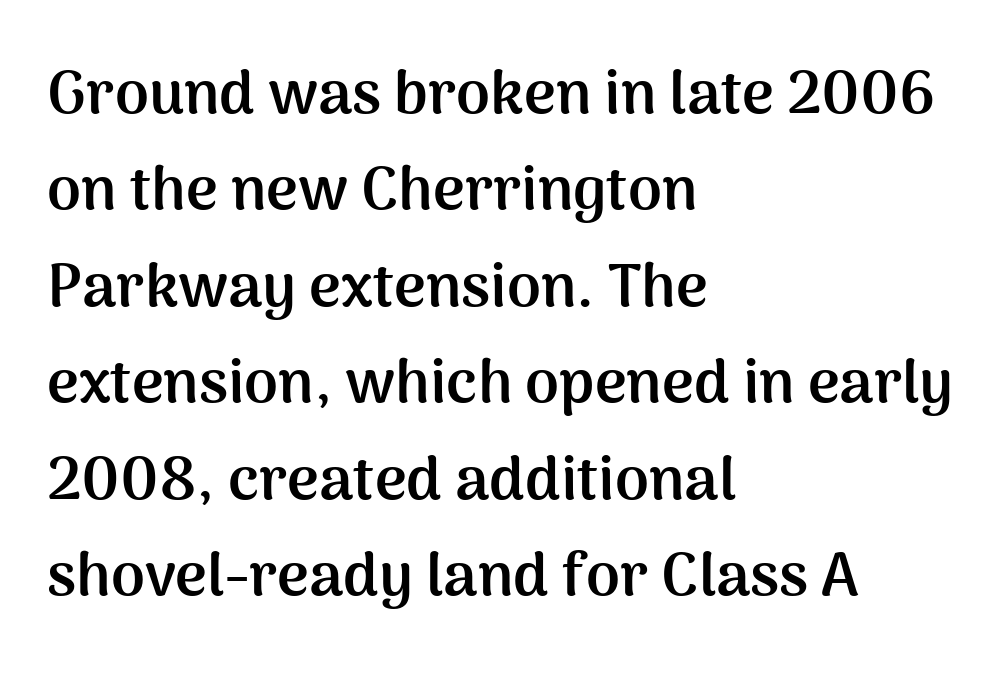
Q: Is the text bold? A: Yes.
Q: Is the text italic (slanted)? A: No, it is upright.
Q: Is the typeface a serif or a sans-serif typeface? A: Sans-serif.
Q: Is the text underlined? A: No.
Q: How is the paragraph aligned? A: Left-aligned.
Q: Is the spacing between letters normal or unusually wide? A: Normal.
Q: Is the spacing between lines tight, normal or loose? A: Normal.
Q: Width (condensed, normal, or wide)? A: Normal.
Q: Stroke contrast? A: Medium.
Q: x-height? A: Medium.
Q: Monospaced? A: No.
